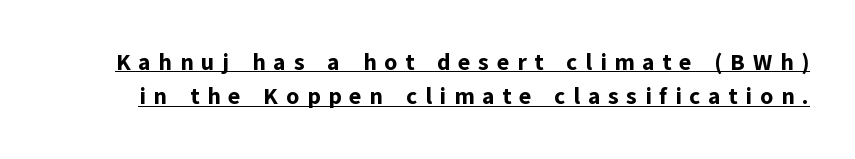
{"italic": "no", "bold": "yes", "underline": "yes", "line_spacing": "normal", "line_spacing_ratio": 1.49, "letter_spacing": "wide", "letter_spacing_em": 0.34, "glyph_px": 23}
